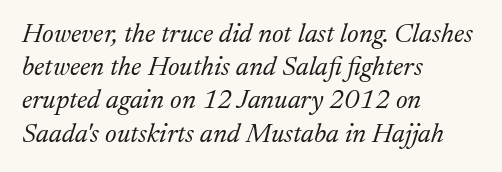
Q: Is the text bold? A: No.
Q: Is the text italic (slanted)? A: Yes, it leans right by about 17 degrees.
Q: Is the text underlined? A: No.
Q: How is the paragraph aligned? A: Left-aligned.
Q: Is the spacing between letters normal or unusually wide? A: Normal.
